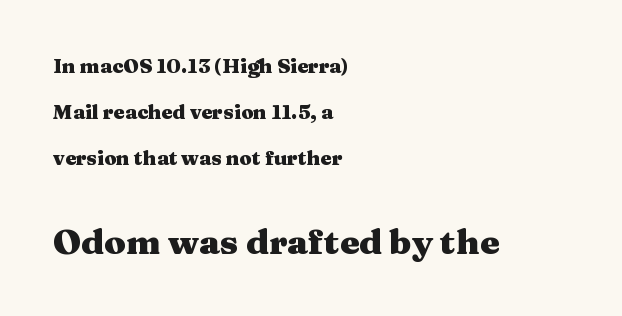
Q: Is the text bold? A: Yes.
Q: Is the text italic (slanted)? A: No, it is upright.
Q: Is the typeface a serif or a sans-serif typeface? A: Serif.
Q: Is the text underlined? A: No.
Q: How is the paragraph aligned? A: Left-aligned.
Q: Is the spacing between letters normal or unusually wide? A: Normal.
Q: Is the spacing between lines tight, normal or loose? A: Loose.
Q: Which block of text is set in a larger size, the first (top) or the second (bottom)? A: The second (bottom) one.
Q: Width (condensed, normal, or wide)? A: Wide.
Q: Stroke contrast? A: Medium.
Q: x-height? A: Medium.
Q: Monospaced? A: No.
